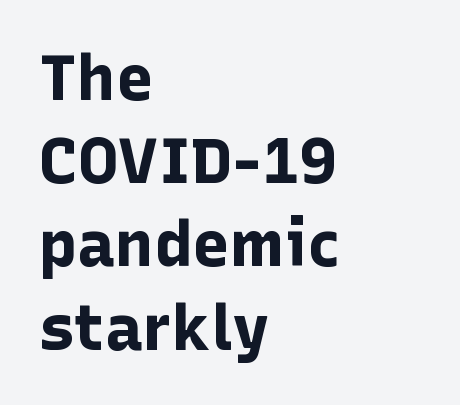
The line-height multiplier appears to be the usual default. This is heavy type, rendered in bold. The ragged edge is on the right, which tells us the setting is flush left. Descenders hang freely into open space. The letters advance in unequal steps, a hallmark of proportional type. Unlike a traditional serif, this face leaves its strokes unadorned.
